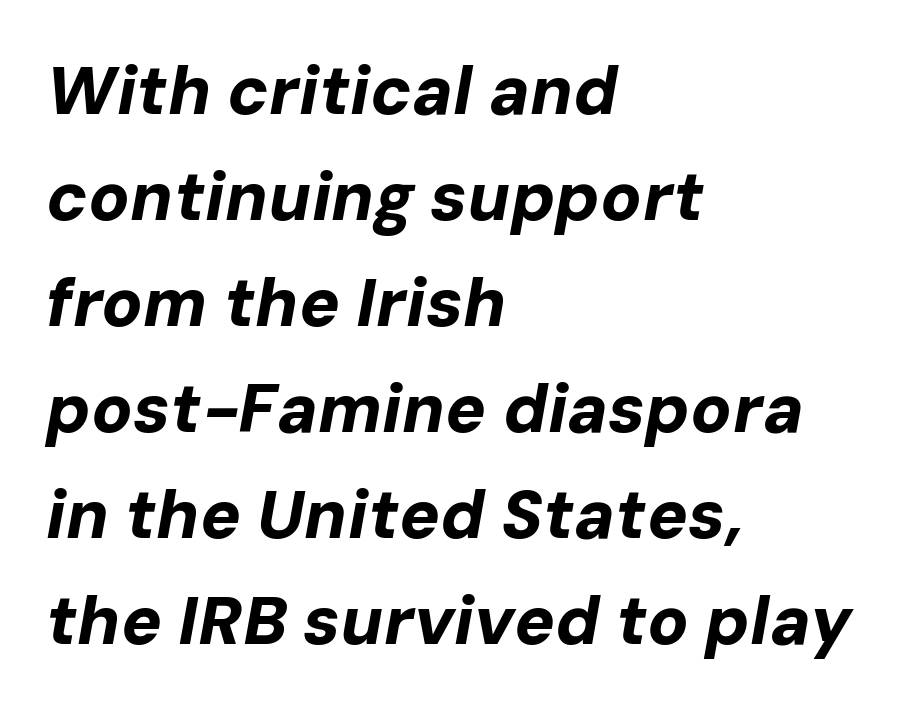
The image shows 68 px bold type, italic (leaning right); set left-aligned, normal line spacing (1.56x), normal letter spacing, not underlined; low stroke contrast and a medium x-height.
